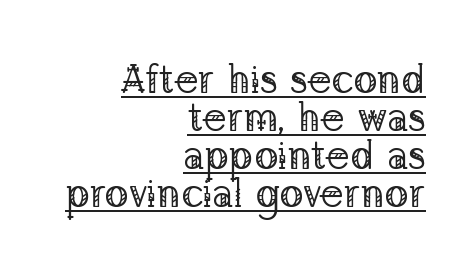
The image shows 40 px regular-weight serif type, upright; set right-aligned, tight line spacing (0.95x), normal letter spacing, underlined; low stroke contrast and a medium x-height.
